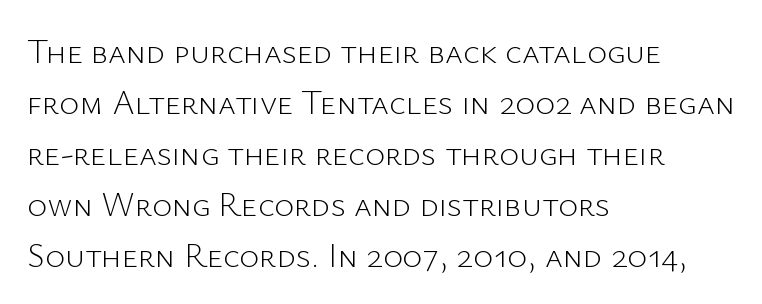
The image shows 34 px light sans-serif type, upright; set left-aligned, normal line spacing (1.5x), normal letter spacing, not underlined; low stroke contrast and a medium x-height.
